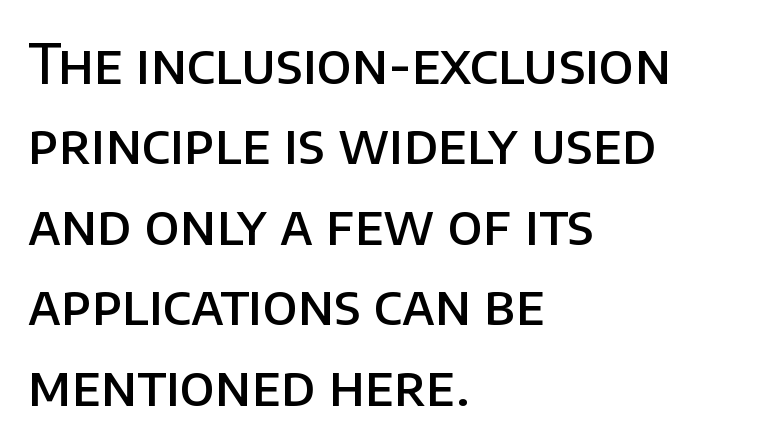
{"serif": "no", "italic": "no", "bold": "semi", "weight": "semibold", "width": "normal", "stroke_contrast": "low", "x_height": "large", "monospaced": "no", "underline": "no", "align": "left", "line_spacing": "normal", "line_spacing_ratio": 1.49, "letter_spacing": "normal", "letter_spacing_em": 0.0, "glyph_px": 54}
